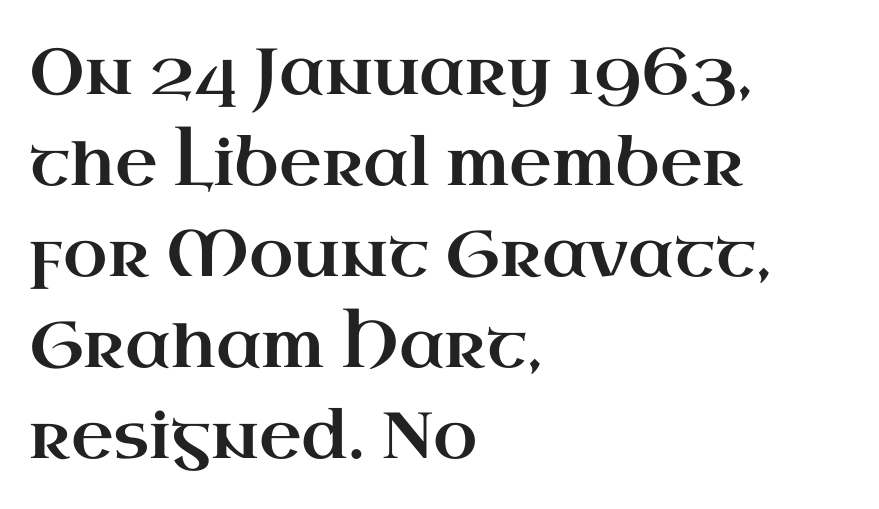
The image shows 65 px wide serif type, upright; set left-aligned, normal line spacing (1.4x), normal letter spacing, not underlined; high stroke contrast and a small x-height.
